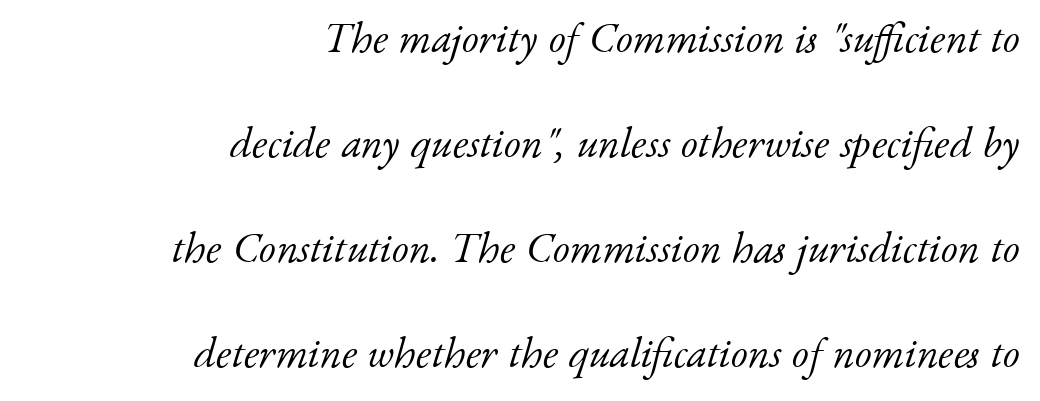
Q: Is the text bold? A: No.
Q: Is the text italic (slanted)? A: Yes, it leans right by about 17 degrees.
Q: Is the typeface a serif or a sans-serif typeface? A: Serif.
Q: Is the text underlined? A: No.
Q: How is the paragraph aligned? A: Right-aligned.
Q: Is the spacing between letters normal or unusually wide? A: Normal.
Q: Is the spacing between lines tight, normal or loose? A: Loose.
Q: Width (condensed, normal, or wide)? A: Normal.
Q: Stroke contrast? A: Low.
Q: x-height? A: Small.
Q: Monospaced? A: No.
